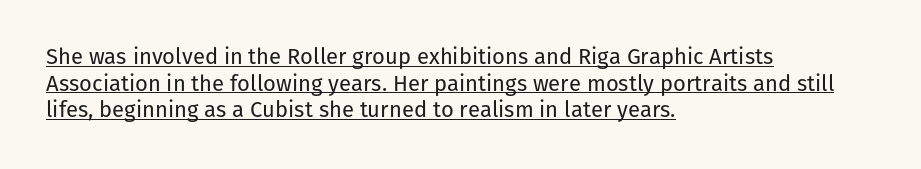
Posture: vertical. Leftover space on each line is placed entirely after the last word. In terms of letterspacing, this is plain default setting. Beneath each row of characters lies a ruled line.
